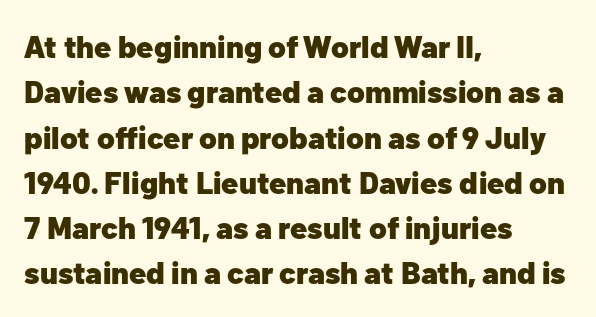
The image shows 31 px heavy sans-serif type, upright; set left-aligned, normal line spacing (1.46x), normal letter spacing, not underlined; low stroke contrast and a medium x-height.
